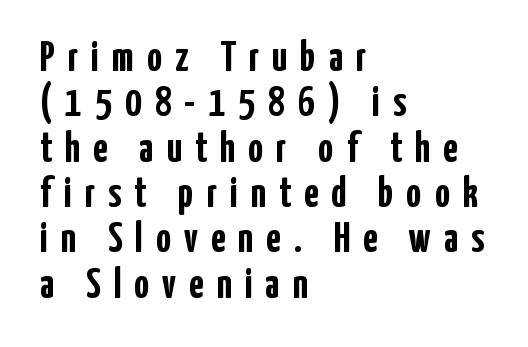
Q: Is the text bold? A: Yes.
Q: Is the text italic (slanted)? A: No, it is upright.
Q: Is the typeface a serif or a sans-serif typeface? A: Sans-serif.
Q: Is the text underlined? A: No.
Q: How is the paragraph aligned? A: Left-aligned.
Q: Is the spacing between letters normal or unusually wide? A: Unusually wide.
Q: Is the spacing between lines tight, normal or loose? A: Tight.
Q: Width (condensed, normal, or wide)? A: Condensed.
Q: Stroke contrast? A: Low.
Q: x-height? A: Medium.
Q: Monospaced? A: No.
